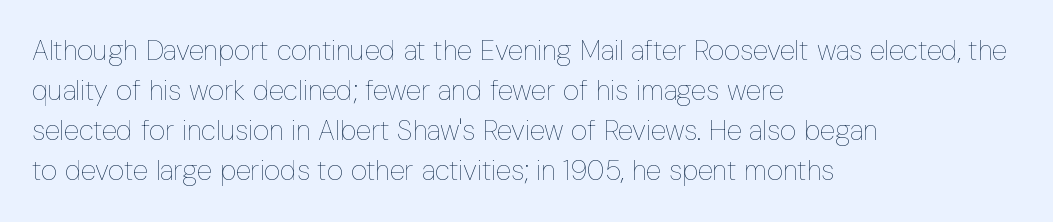
{"italic": "no", "bold": "no", "weight": "thin", "width": "condensed", "stroke_contrast": "low", "x_height": "medium", "monospaced": "no", "underline": "no", "align": "left", "line_spacing": "normal", "line_spacing_ratio": 1.43, "letter_spacing": "normal", "letter_spacing_em": 0.0, "glyph_px": 28}
